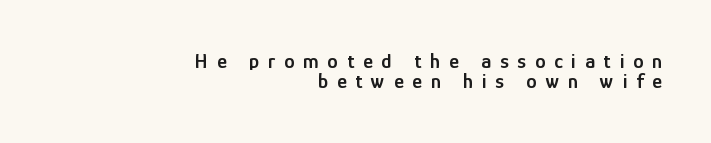
Tall strokes in this sample are plumb rather than angled. The typesetter chose a ragged-left arrangement here. Strokes here are thickened, but only to semibold level. This sample uses expanded letter spacing, leaving extra air between glyphs. Compared with typical paragraphs, the rows here are closer together. The glyphs are unaccompanied by any horizontal stroke below them.
